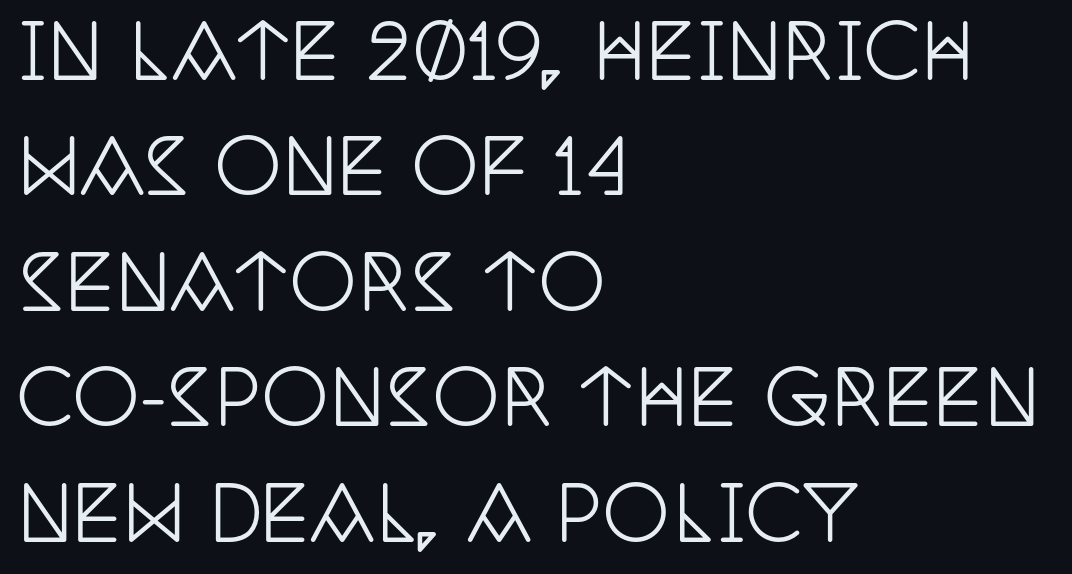
{"serif": "yes", "italic": "no", "width": "condensed", "stroke_contrast": "low", "x_height": "large", "monospaced": "no", "underline": "no", "align": "left", "line_spacing": "normal", "line_spacing_ratio": 1.54, "letter_spacing": "normal", "letter_spacing_em": 0.0, "glyph_px": 75}
